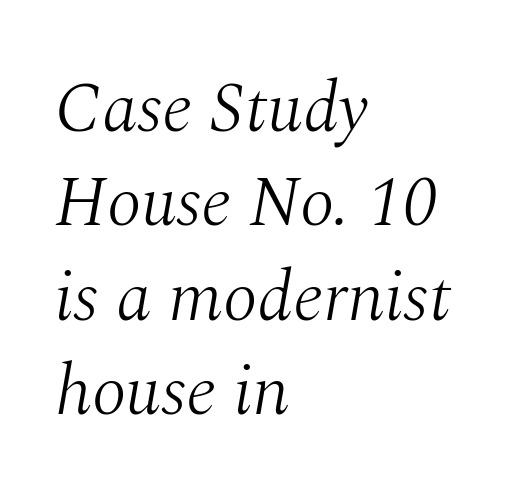
Q: Is the text bold? A: No.
Q: Is the text italic (slanted)? A: Yes, it leans right by about 10 degrees.
Q: Is the typeface a serif or a sans-serif typeface? A: Serif.
Q: Is the text underlined? A: No.
Q: How is the paragraph aligned? A: Left-aligned.
Q: Is the spacing between letters normal or unusually wide? A: Normal.
Q: Is the spacing between lines tight, normal or loose? A: Normal.
Q: Width (condensed, normal, or wide)? A: Normal.
Q: Stroke contrast? A: Medium.
Q: x-height? A: Medium.
Q: Monospaced? A: No.
